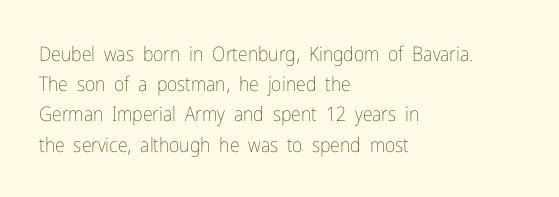
What stands out about the letter spacing? Nothing — it is the standard amount. The axis of the letterforms is exactly vertical. Check the space under the baseline: it is left empty. Evenly set lines give the paragraph a standard silhouette.
